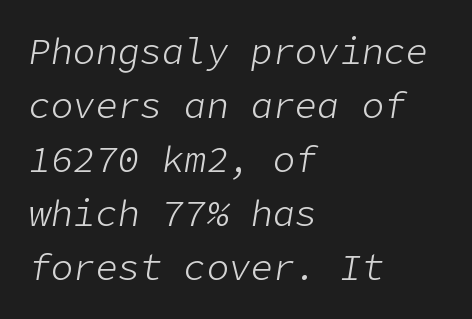
The letterforms sit at book weight or below. Nothing unusual about the tracking: characters are spaced as the font intends. Normally led — the rows are evenly, conventionally spaced. Underlining? Definitely not there. The typography opts for an oblique posture over an upright one.
